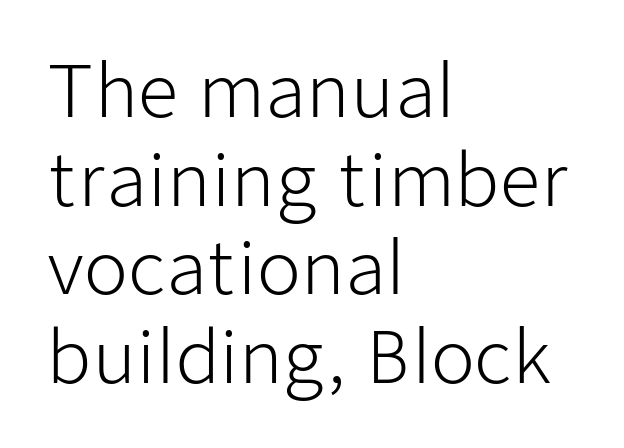
Q: Is the text bold? A: No.
Q: Is the text italic (slanted)? A: No, it is upright.
Q: Is the typeface a serif or a sans-serif typeface? A: Sans-serif.
Q: Is the text underlined? A: No.
Q: How is the paragraph aligned? A: Left-aligned.
Q: Is the spacing between letters normal or unusually wide? A: Normal.
Q: Width (condensed, normal, or wide)? A: Normal.
Q: Stroke contrast? A: Low.
Q: x-height? A: Medium.
Q: Monospaced? A: No.
